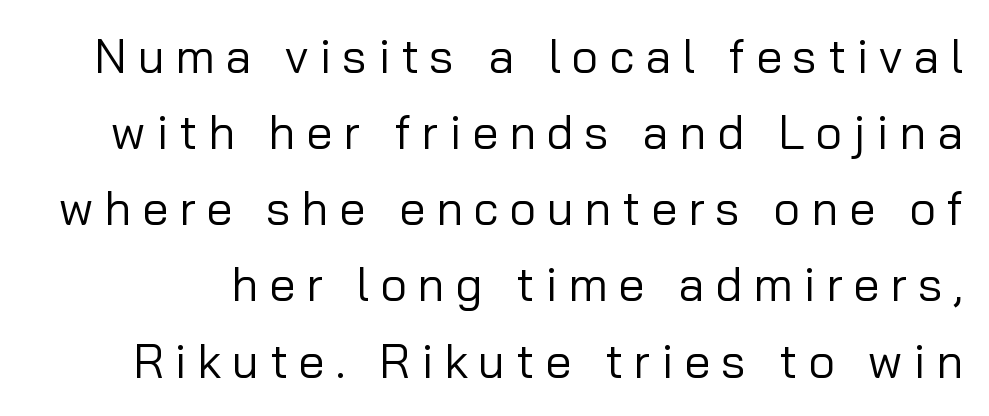
Note the varied advance widths — an 'i' is clearly narrower than an 'm'. The horizontal fit of the characters is loose and conspicuously gappy. This is the regular roman posture of the typeface. The letters carry no serifs — their stems end cleanly without finishing strokes. Check the space under the baseline: it is left empty.
